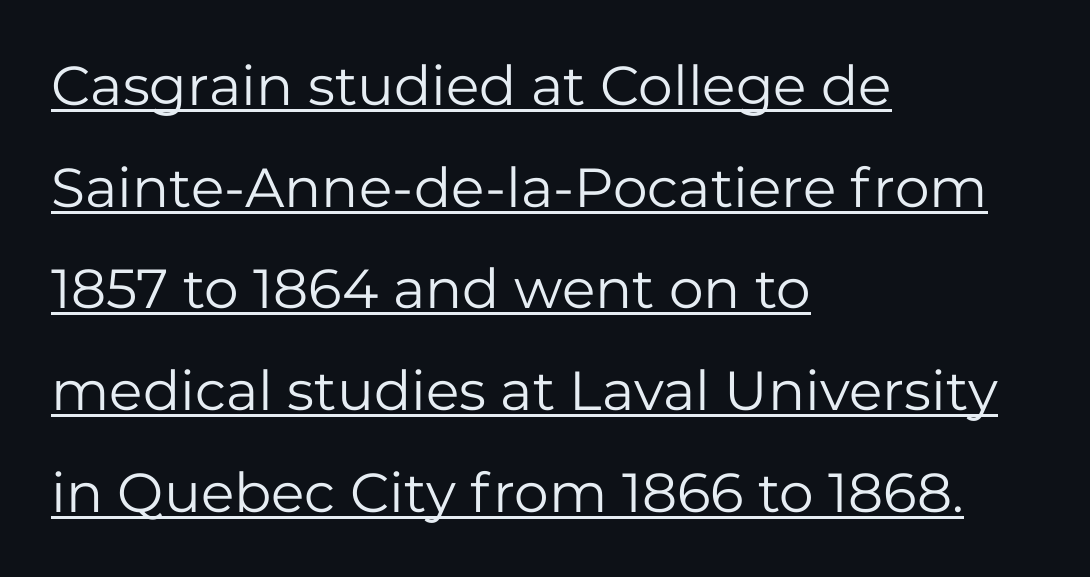
The image shows 55 px regular-weight sans-serif type, upright; set left-aligned, line spacing 1.85x, normal letter spacing, underlined; low stroke contrast and a medium x-height.
